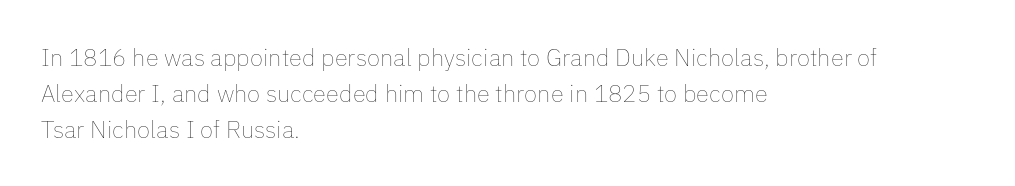
The setting favours the left margin, as ordinary paragraphs usually do. Upright lettering throughout. Letter spacing: default. No chunkiness to these letters — they're not bold.
